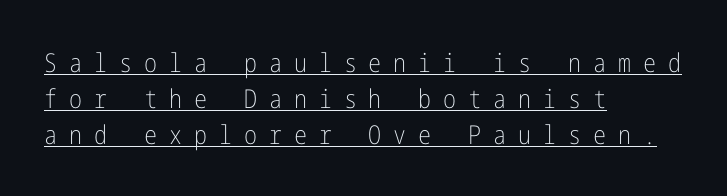
Q: Is the text bold? A: No.
Q: Is the text italic (slanted)? A: No, it is upright.
Q: Is the text underlined? A: Yes.
Q: How is the paragraph aligned? A: Left-aligned.
Q: Is the spacing between letters normal or unusually wide? A: Unusually wide.
Q: Is the spacing between lines tight, normal or loose? A: Normal.
